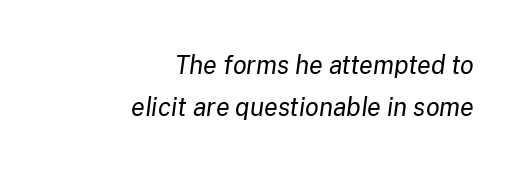
Regarding leading, the lines here are spaced in the standard way. Spacing between characters is what you'd get straight out of the box. Right-aligned paragraph, ragged on the left. Each row of text sits above clean, open space.
